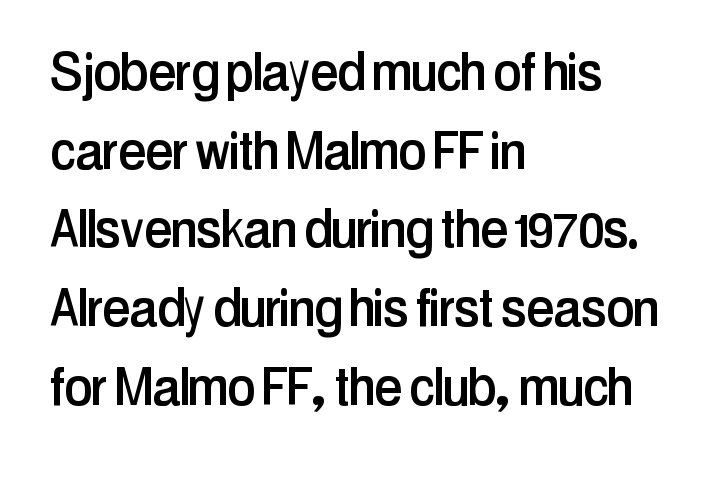
The image shows 63 px condensed sans-serif type, upright; set left-aligned, normal line spacing (1.25x), normal letter spacing, not underlined; low stroke contrast and a medium x-height.
